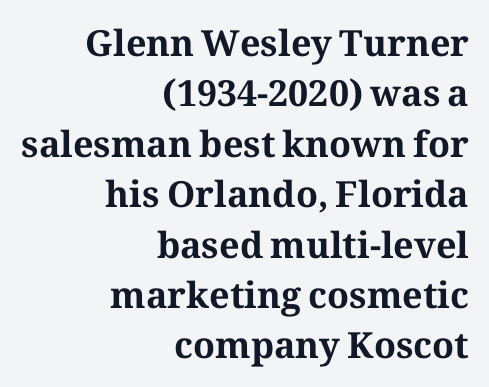
The image shows 36 px bold serif type, upright; set right-aligned, normal line spacing (1.4x), normal letter spacing, not underlined; medium stroke contrast and a medium x-height.
